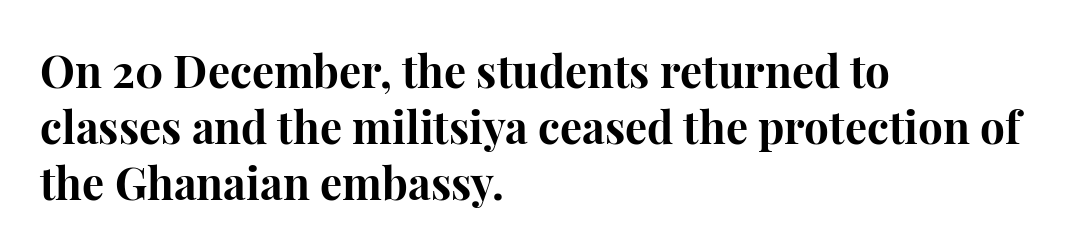
{"serif": "yes", "italic": "no", "bold": "yes", "weight": "bold", "width": "normal", "stroke_contrast": "high", "x_height": "medium", "monospaced": "no", "underline": "no", "align": "left", "line_spacing": "normal", "line_spacing_ratio": 1.27, "letter_spacing": "normal", "letter_spacing_em": 0.0, "glyph_px": 44}
